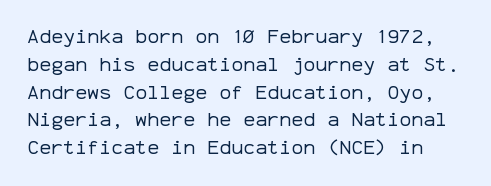
{"italic": "no", "bold": "no", "underline": "no", "line_spacing": "normal", "line_spacing_ratio": 1.39, "letter_spacing": "normal", "letter_spacing_em": 0.0, "glyph_px": 20}
